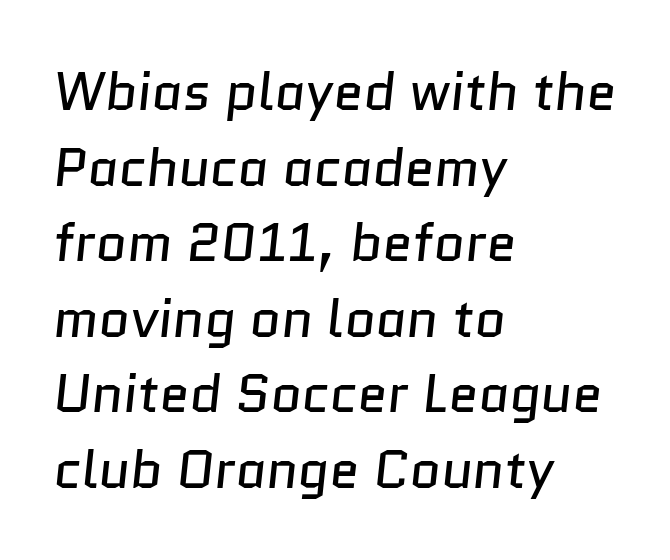
The image shows 54 px regular-weight sans-serif type; set left-aligned, normal line spacing (1.4x), normal letter spacing, not underlined; low stroke contrast and a medium x-height.
